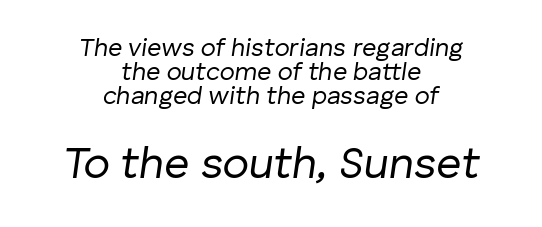
Q: Is the text bold? A: No.
Q: Is the text italic (slanted)? A: Yes, it leans right by about 8 degrees.
Q: Is the text underlined? A: No.
Q: How is the paragraph aligned? A: Centered.
Q: Is the spacing between letters normal or unusually wide? A: Normal.
Q: Is the spacing between lines tight, normal or loose? A: Tight.
Q: Which block of text is set in a larger size, the first (top) or the second (bottom)? A: The second (bottom) one.
Q: Width (condensed, normal, or wide)? A: Normal.
Q: Stroke contrast? A: Low.
Q: x-height? A: Medium.
Q: Monospaced? A: No.
